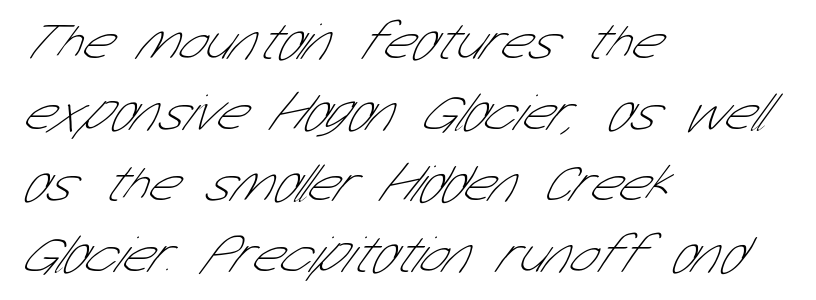
A typesetter would call this leading conventional body-copy spacing. The passage shown is typeset with a sans-serif family. The passage shown is typed in a proportional face where columns would drift. The passage is arranged the way most books set body copy — flush left. The font sits on the lighter half of the weight spectrum, regular included.
